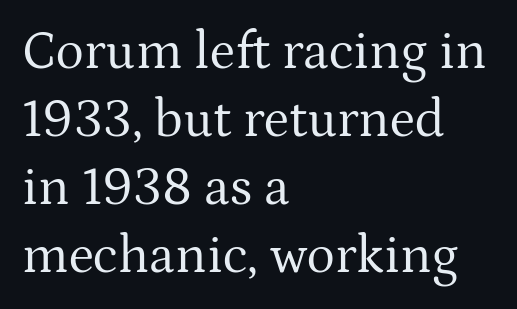
Q: Is the text bold? A: No.
Q: Is the text italic (slanted)? A: No, it is upright.
Q: Is the typeface a serif or a sans-serif typeface? A: Serif.
Q: Is the text underlined? A: No.
Q: How is the paragraph aligned? A: Left-aligned.
Q: Is the spacing between letters normal or unusually wide? A: Normal.
Q: Is the spacing between lines tight, normal or loose? A: Normal.
Q: Width (condensed, normal, or wide)? A: Normal.
Q: Stroke contrast? A: Medium.
Q: x-height? A: Medium.
Q: Monospaced? A: No.
